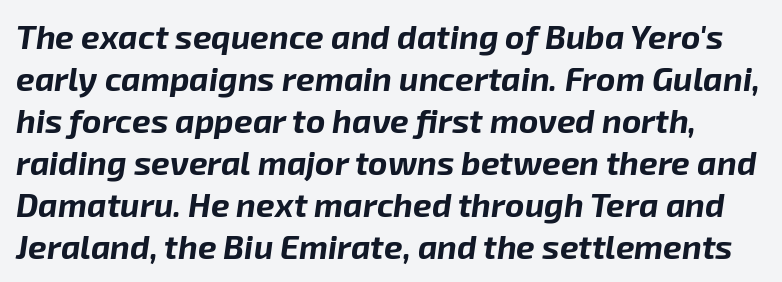
The image shows 33 px bold type, italic (leaning right); set normal line spacing (1.27x), normal letter spacing, not underlined; low stroke contrast and a medium x-height.
